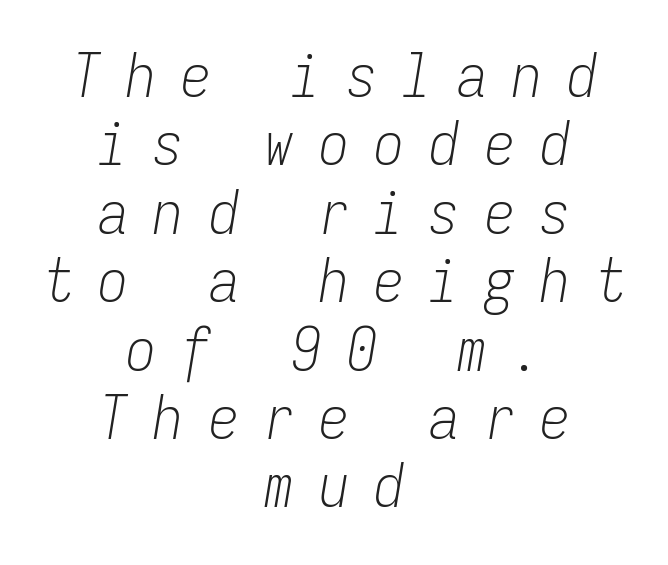
Q: Is the text bold? A: No.
Q: Is the text italic (slanted)? A: Yes, it leans right by about 9 degrees.
Q: Is the text underlined? A: No.
Q: How is the paragraph aligned? A: Centered.
Q: Is the spacing between letters normal or unusually wide? A: Unusually wide.
Q: Is the spacing between lines tight, normal or loose? A: Tight.
Q: Width (condensed, normal, or wide)? A: Condensed.
Q: Stroke contrast? A: Low.
Q: x-height? A: Medium.
Q: Monospaced? A: Yes.
